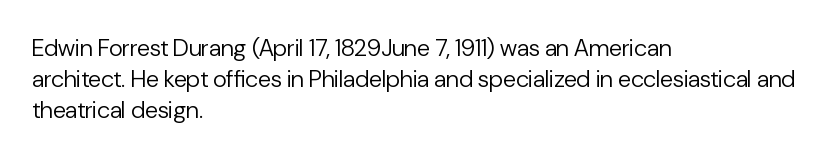
These lines keep a tight, regular rhythm from letter to letter. Notice how descenders clear the ascenders below comfortably — that's standard leading. These lines were composed using upright roman letters. One-word summary of the alignment: left. Nobody drew a line under any word here. The typesetting does not lean heavy: it is not bold.
